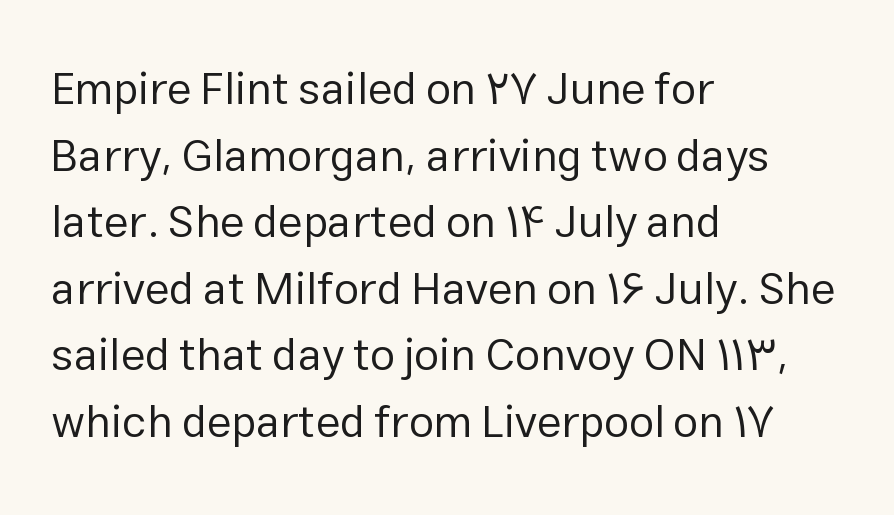
{"serif": "no", "italic": "no", "bold": "no", "weight": "regular", "width": "normal", "stroke_contrast": "low", "x_height": "medium", "monospaced": "no", "underline": "no", "align": "left", "line_spacing": "normal", "line_spacing_ratio": 1.48, "letter_spacing": "normal", "letter_spacing_em": 0.0, "glyph_px": 45}
